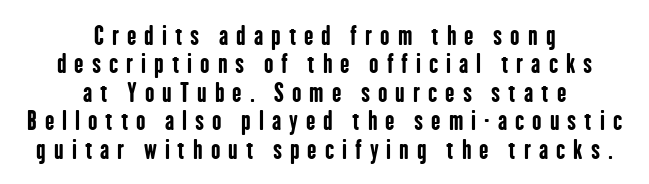
Interline gaps are noticeably narrow in this sample. Each line is balanced around a shared central axis. The face used here is rendered with a markedly widened letterfit. Typographic density is high because the face is bold. Rendered with straight, roman letterforms.
